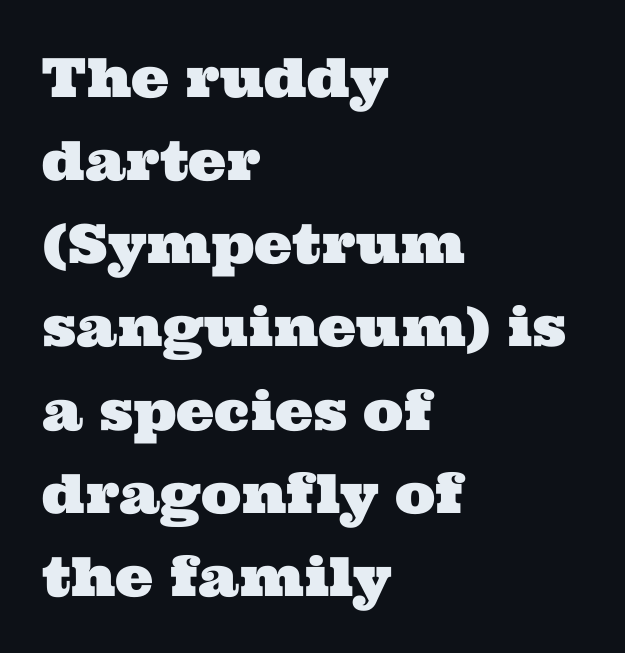
Q: Is the typeface a serif or a sans-serif typeface? A: Serif.
Q: Is the text underlined? A: No.
Q: How is the paragraph aligned? A: Left-aligned.
Q: Is the spacing between letters normal or unusually wide? A: Normal.
Q: Is the spacing between lines tight, normal or loose? A: Normal.
Q: Width (condensed, normal, or wide)? A: Wide.
Q: Stroke contrast? A: Medium.
Q: x-height? A: Medium.
Q: Monospaced? A: No.
